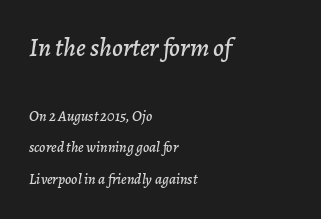
{"italic": "yes", "lean": "right", "slant_degrees": 7, "underline": "no", "align": "left", "line_spacing": "loose", "line_spacing_ratio": 2.11, "letter_spacing": "normal", "letter_spacing_em": 0.0, "larger_block": "first", "size_ratio": 1.73, "glyph_px": 26}
